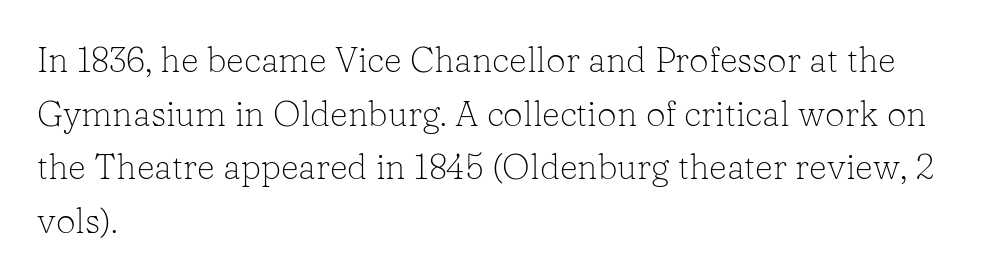
The face looks like a standard text weight, possibly lighter. Baseline-to-baseline distance is the conventional proportion of letter height. Look at the bottom of the vertical strokes: they flare into serifs here. The passage shown is not underscored anywhere. This sample uses an upright cut, with every glyph sitting square on the baseline. The passage shown has conventional tracking throughout.
